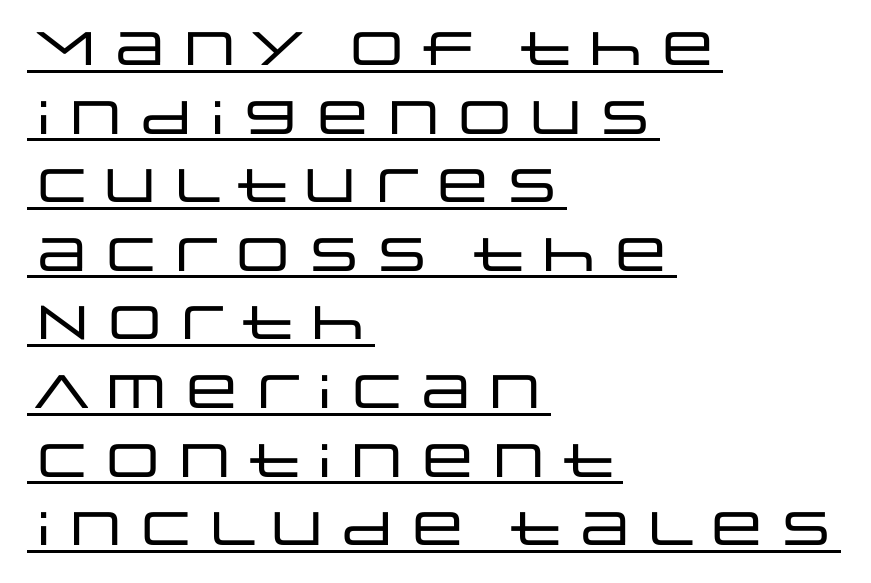
Leftover space on each line is placed entirely after the last word. Leading matches the norm, producing a regular column. Standard letterfit; no display-style spreading of the glyphs. Character widths vary here, with narrow letters taking less room than wide ones. Students, observe the line beneath the letters — that is underlining. Do the letters lean? They stand straight.
